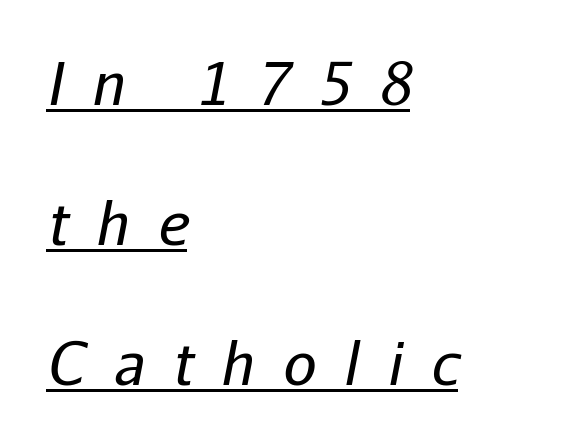
Q: Is the text bold? A: No.
Q: Is the text italic (slanted)? A: Yes, it leans right by about 11 degrees.
Q: Is the text underlined? A: Yes.
Q: How is the paragraph aligned? A: Left-aligned.
Q: Is the spacing between letters normal or unusually wide? A: Unusually wide.
Q: Is the spacing between lines tight, normal or loose? A: Loose.
Q: Width (condensed, normal, or wide)? A: Normal.
Q: Stroke contrast? A: Low.
Q: x-height? A: Medium.
Q: Monospaced? A: No.
